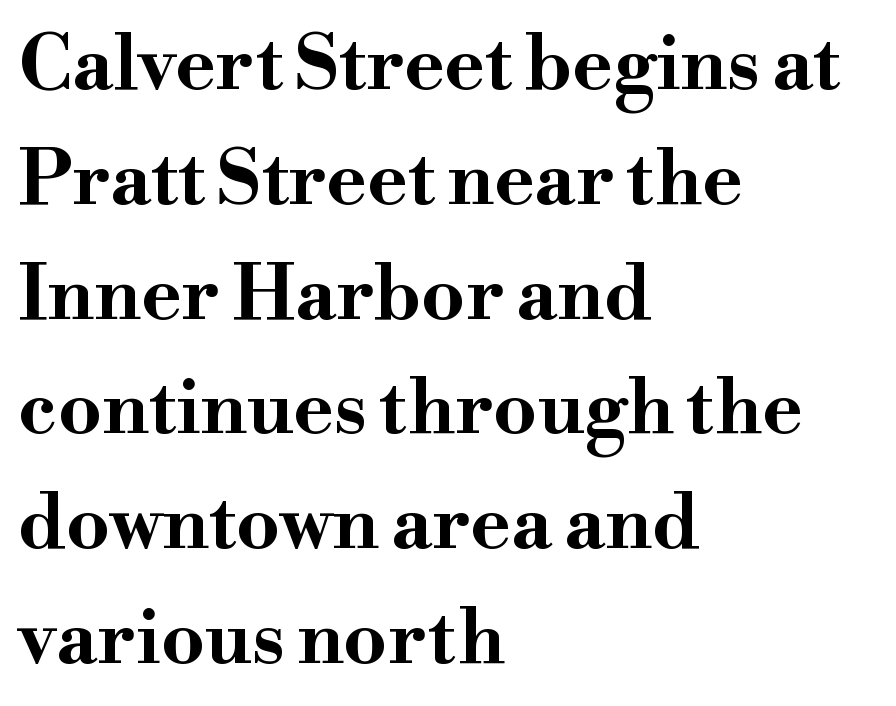
Vertical spacing — default. Characters remain perfectly vertical along every line. The letters carry serifs — small finishing strokes at the ends of their stems. The type is set solid horizontally, with unmodified tracking.
